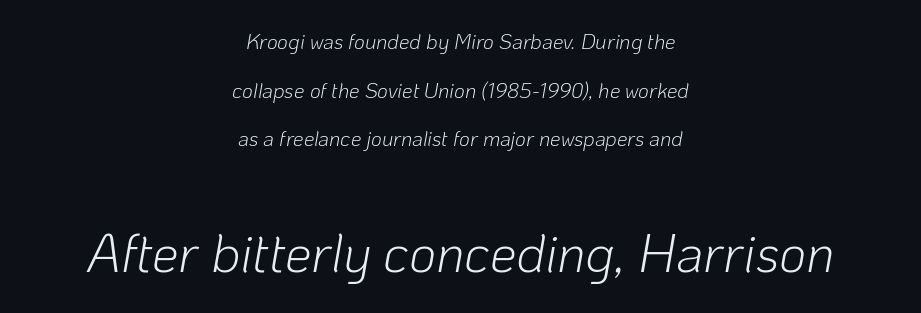
The image shows 53 px light type, italic (leaning right); set centered, loose line spacing (2.32x), normal letter spacing, not underlined; the second (bottom) block is 2.52x larger; low stroke contrast and a medium x-height.
